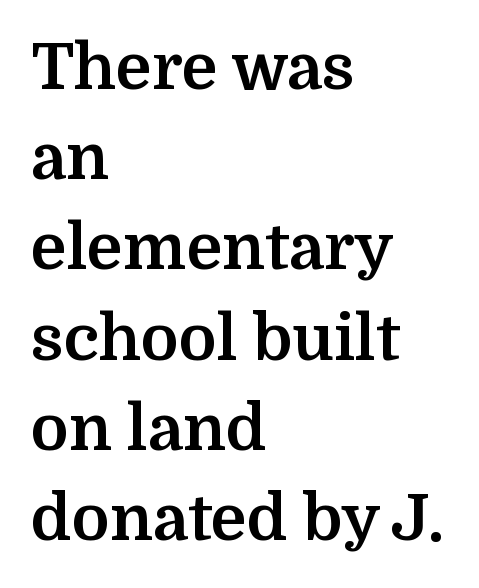
The face used here is proportionally spaced, like ordinary book or web type. The font family rendered here belongs to the serif group. If you measured baseline to baseline, you'd find a middling distance. Casual observation: everything's shoved over to the left. The zone under the glyphs is completely vacant.
